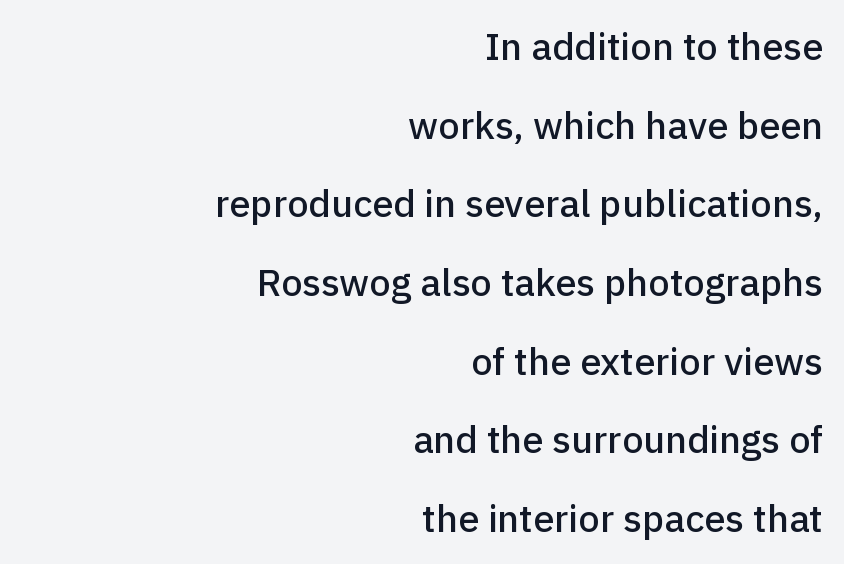
{"serif": "no", "italic": "no", "width": "normal", "stroke_contrast": "low", "x_height": "medium", "monospaced": "no", "underline": "no", "align": "right", "line_spacing": "loose", "line_spacing_ratio": 2.07, "letter_spacing": "normal", "letter_spacing_em": 0.0, "glyph_px": 38}
